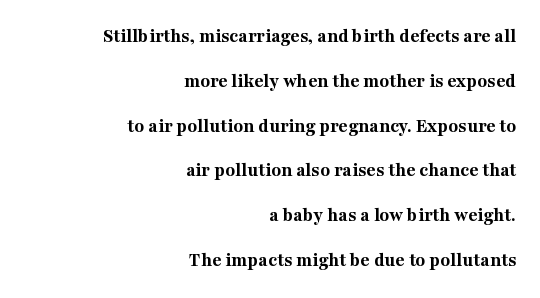
The type sits square on the baseline with zero lean. Letter spacing: default. Strokes here are thick enough to call this a true bold. The space directly below the letters is spotless. Notice how the passage keeps a crisp vertical edge on the right only.
